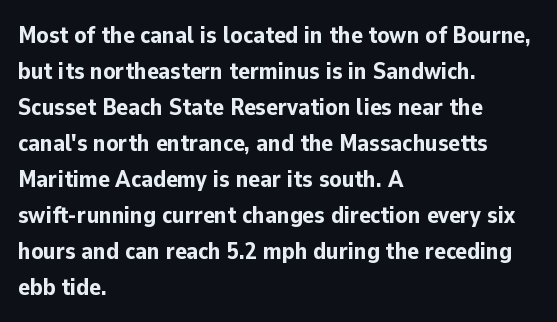
{"italic": "no", "bold": "yes", "underline": "no", "align": "left", "line_spacing": "normal", "line_spacing_ratio": 1.5, "letter_spacing": "normal", "letter_spacing_em": 0.0, "glyph_px": 24}
